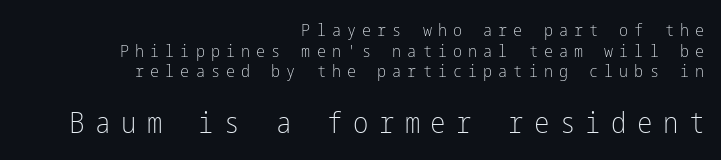
{"serif": "no", "italic": "no", "bold": "no", "weight": "light", "width": "condensed", "stroke_contrast": "low", "x_height": "medium", "underline": "no", "align": "right", "line_spacing_ratio": 1.22, "letter_spacing": "wide", "letter_spacing_em": 0.36, "larger_block": "second", "size_ratio": 1.71, "glyph_px": 29}
